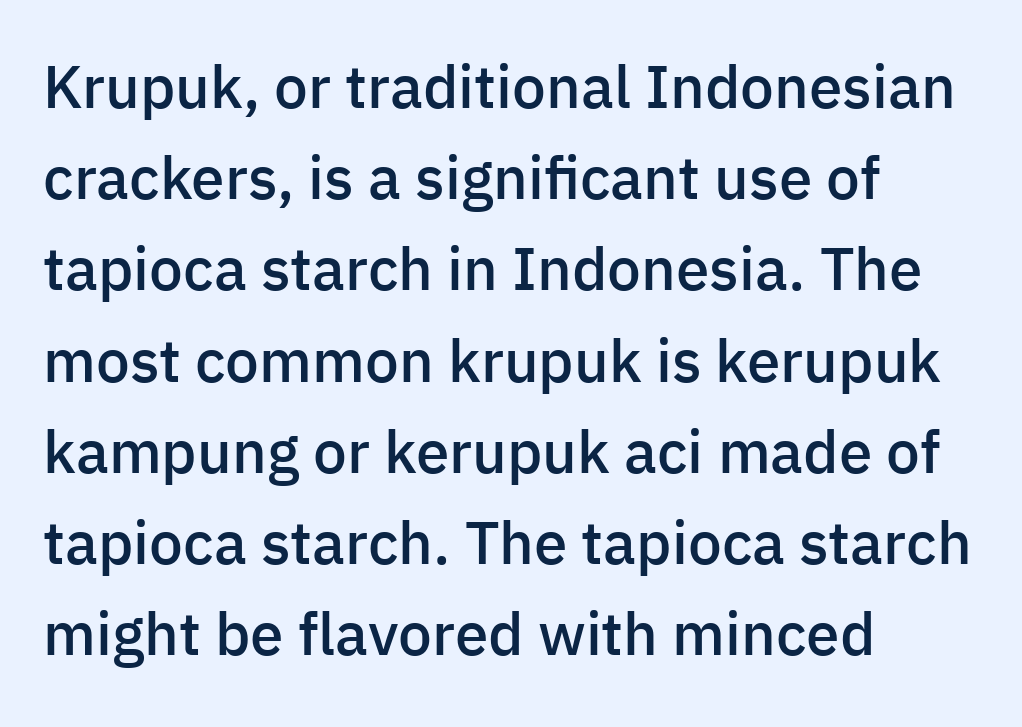
{"serif": "no", "italic": "no", "bold": "semi", "weight": "semibold", "width": "normal", "stroke_contrast": "low", "x_height": "medium", "monospaced": "no", "underline": "no", "align": "left", "line_spacing": "normal", "line_spacing_ratio": 1.52, "letter_spacing": "normal", "letter_spacing_em": 0.0, "glyph_px": 60}
